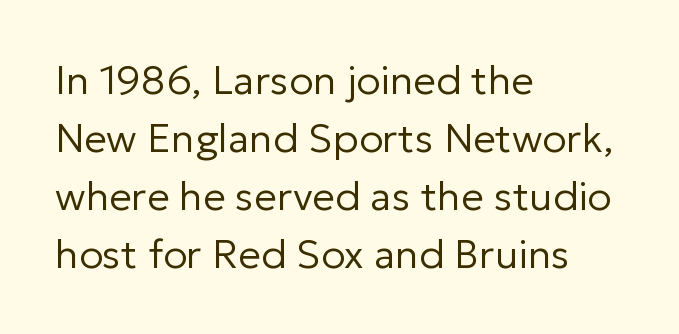
Q: Is the text bold? A: No.
Q: Is the text italic (slanted)? A: No, it is upright.
Q: Is the typeface a serif or a sans-serif typeface? A: Sans-serif.
Q: Is the text underlined? A: No.
Q: How is the paragraph aligned? A: Left-aligned.
Q: Is the spacing between letters normal or unusually wide? A: Normal.
Q: Is the spacing between lines tight, normal or loose? A: Normal.
Q: Width (condensed, normal, or wide)? A: Normal.
Q: Stroke contrast? A: Low.
Q: x-height? A: Medium.
Q: Monospaced? A: No.
